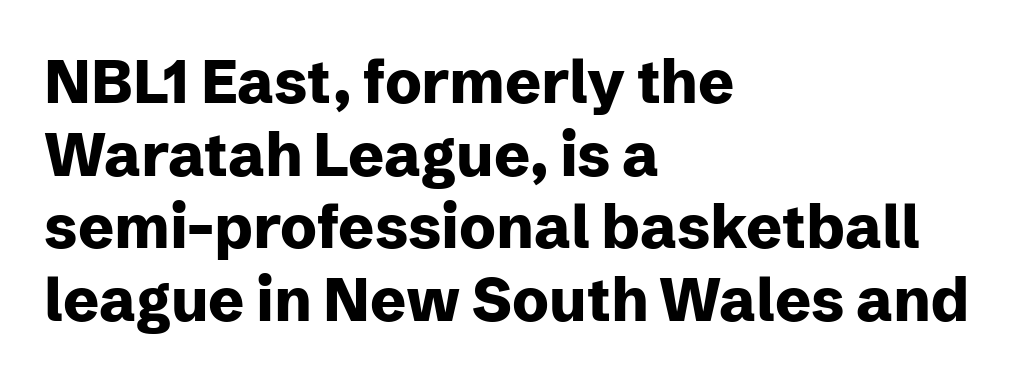
The image shows 60 px heavy sans-serif type, upright; set left-aligned, line spacing 1.21x, normal letter spacing, not underlined; low stroke contrast and a medium x-height.
